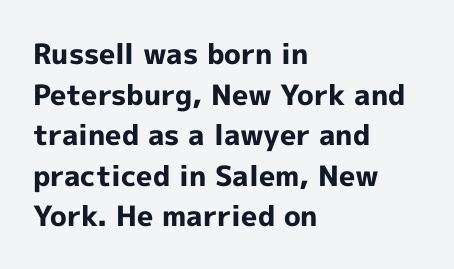
Q: Is the text bold? A: Yes.
Q: Is the text italic (slanted)? A: No, it is upright.
Q: Is the typeface a serif or a sans-serif typeface? A: Sans-serif.
Q: Is the text underlined? A: No.
Q: How is the paragraph aligned? A: Left-aligned.
Q: Is the spacing between letters normal or unusually wide? A: Normal.
Q: Is the spacing between lines tight, normal or loose? A: Normal.
Q: Width (condensed, normal, or wide)? A: Normal.
Q: x-height? A: Medium.
Q: Monospaced? A: No.
